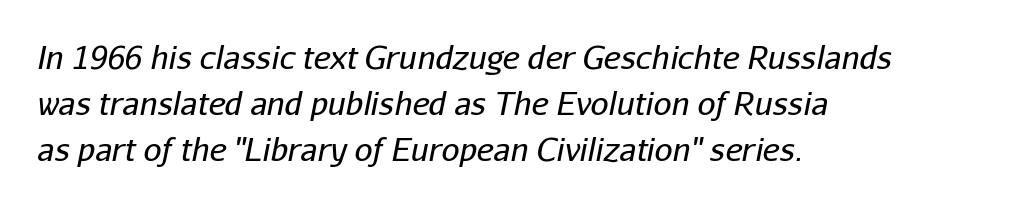
The rendering keeps characters at their native spacing. This block has exactly the height ordinary leading produces. Letters rest on an invisible, unmarked baseline. All the whitespace from short lines collects on the right.
